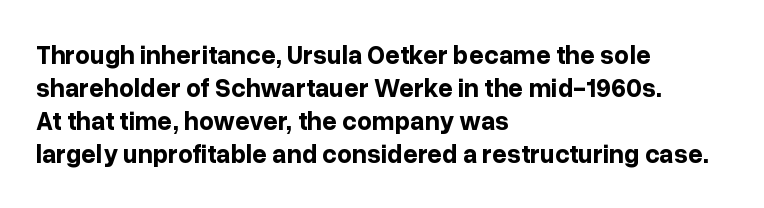
Q: Is the text bold? A: Yes.
Q: Is the text italic (slanted)? A: No, it is upright.
Q: Is the text underlined? A: No.
Q: How is the paragraph aligned? A: Left-aligned.
Q: Is the spacing between letters normal or unusually wide? A: Normal.
Q: Is the spacing between lines tight, normal or loose? A: Normal.
